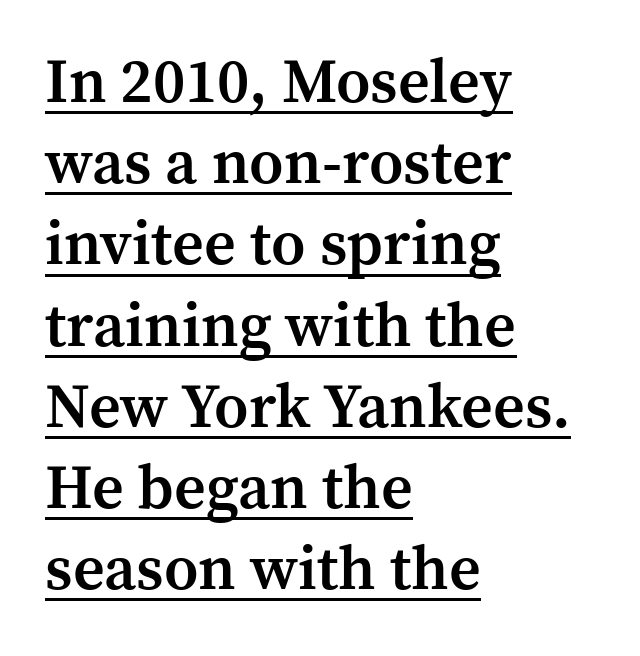
{"serif": "yes", "italic": "no", "bold": "semi", "weight": "semibold", "width": "normal", "stroke_contrast": "medium", "x_height": "medium", "monospaced": "no", "underline": "yes", "align": "left", "line_spacing": "normal", "line_spacing_ratio": 1.31, "letter_spacing": "normal", "letter_spacing_em": 0.0, "glyph_px": 62}
